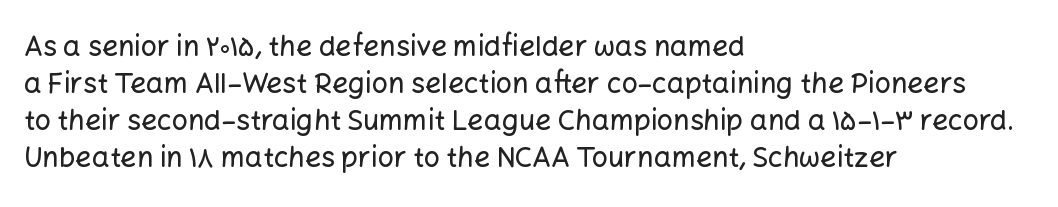
The image shows 28 px sans-serif type, upright; set left-aligned, normal line spacing (1.32x), normal letter spacing, not underlined; low stroke contrast and a medium x-height.
